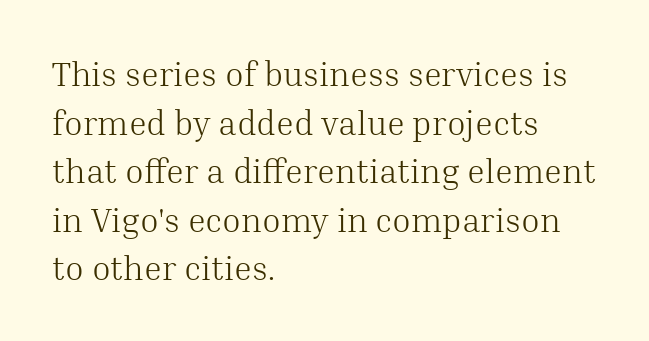
The image shows 34 px light serif type, upright; set left-aligned, normal line spacing (1.43x), normal letter spacing, not underlined; medium stroke contrast and a medium x-height.
